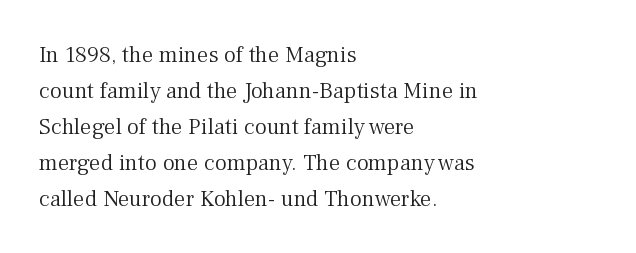
The image shows 23 px text type, upright; set left-aligned, normal line spacing (1.56x), normal letter spacing, not underlined.
